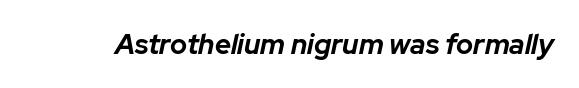
The image shows 28 px bold type, italic (leaning right); set normal letter spacing, not underlined; low stroke contrast and a medium x-height.
